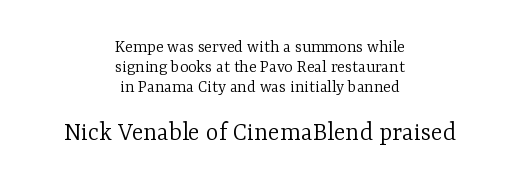
The image shows 27 px text type, upright; set centered, tight line spacing (1.11x), normal letter spacing, not underlined; the second (bottom) block is 1.5x larger.
